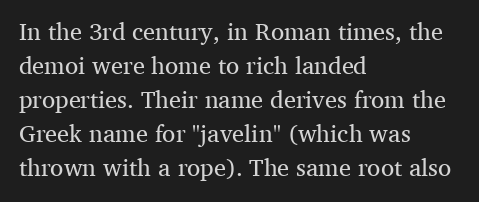
Just letters on the line, the space beneath them empty. The lines sit at an ordinary, default distance from one another. Reading down the block, your eye returns to a fixed left position each line. Think standard paragraph weight, or any step lighter than that.
